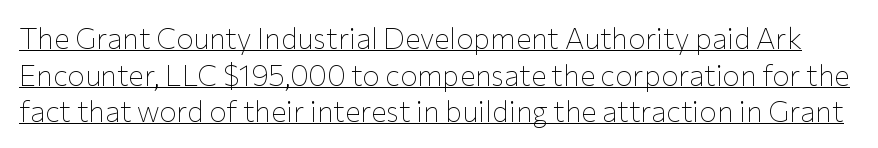
Regular leading. Tracking value appears to be zero — textbook default spacing. Rendered with straight, roman letterforms. A typesetter would call this proportional, since set widths differ per character. This sample carries an underscore along the baseline area. Nothing heavy about these letters — not bold at all.
